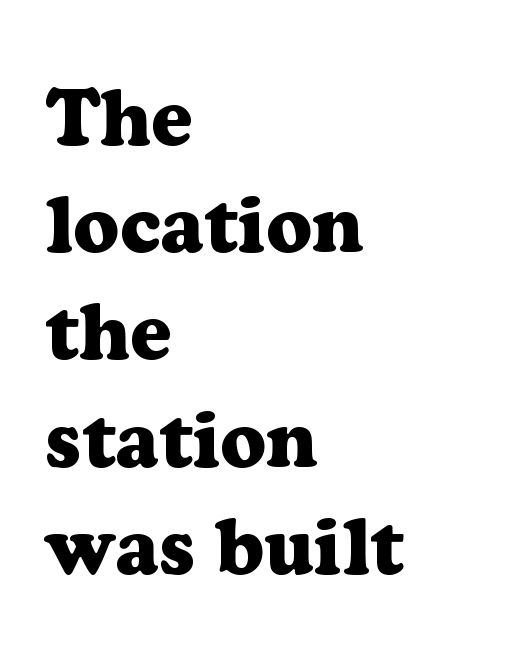
{"serif": "yes", "italic": "no", "bold": "yes", "weight": "heavy", "width": "normal", "stroke_contrast": "low", "x_height": "medium", "monospaced": "no", "underline": "no", "align": "left", "line_spacing": "normal", "line_spacing_ratio": 1.34, "letter_spacing": "normal", "letter_spacing_em": 0.0, "glyph_px": 80}
